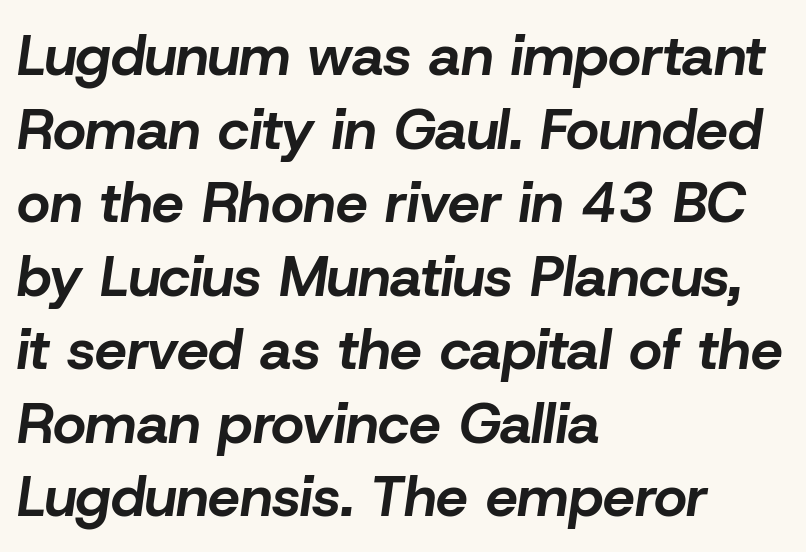
The image shows 57 px bold type, italic (leaning right); set left-aligned, normal line spacing (1.29x), normal letter spacing, not underlined; low stroke contrast and a medium x-height.
